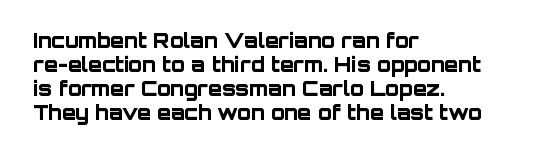
{"italic": "no", "bold": "yes", "underline": "no", "align": "left", "line_spacing_ratio": 1.2, "letter_spacing": "normal", "letter_spacing_em": 0.0, "glyph_px": 20}
